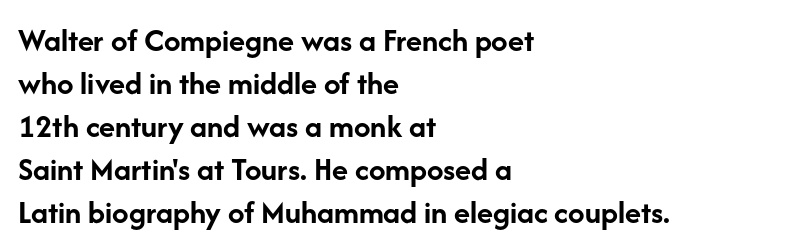
The image shows 33 px semibold sans-serif type, upright; set left-aligned, normal line spacing (1.3x), normal letter spacing, not underlined; low stroke contrast and a medium x-height.
